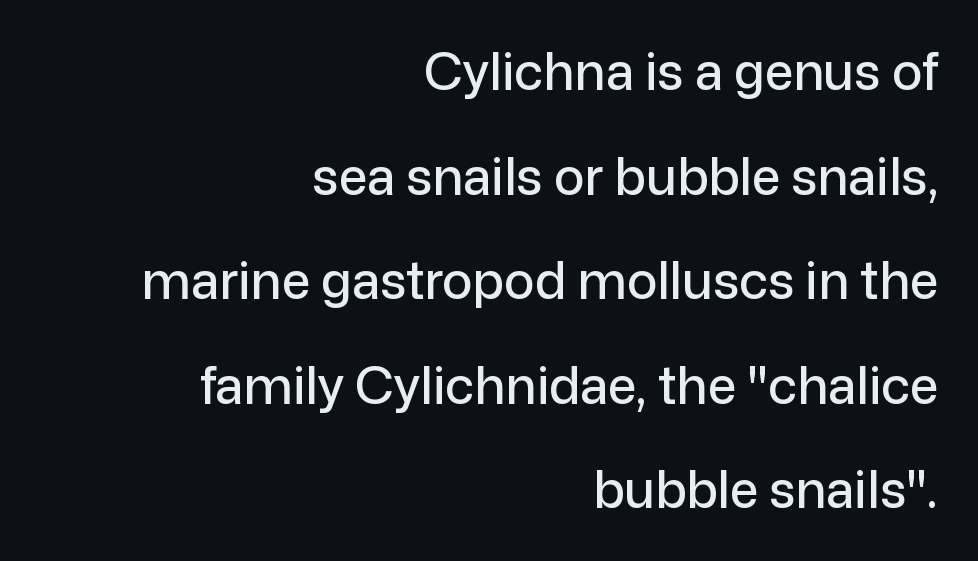
The image shows 51 px sans-serif type, upright; set right-aligned, loose line spacing (2.05x), normal letter spacing, not underlined; low stroke contrast and a medium x-height.
